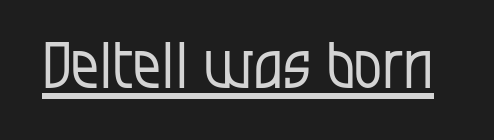
{"serif": "no", "italic": "no", "bold": "no", "weight": "regular", "width": "condensed", "stroke_contrast": "low", "x_height": "large", "monospaced": "no", "underline": "yes", "letter_spacing": "normal", "letter_spacing_em": 0.0, "glyph_px": 63}
